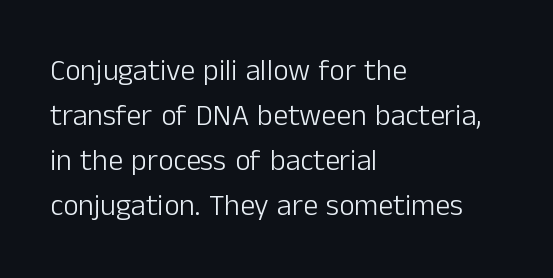
{"serif": "no", "italic": "no", "bold": "no", "weight": "light", "width": "normal", "stroke_contrast": "low", "x_height": "medium", "monospaced": "no", "underline": "no", "align": "left", "line_spacing": "normal", "line_spacing_ratio": 1.5, "letter_spacing": "normal", "letter_spacing_em": 0.0, "glyph_px": 30}
